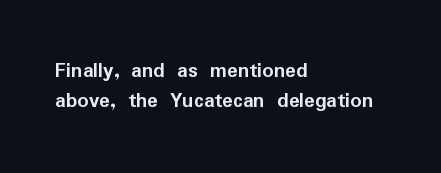
Italic: no, the glyphs are upright roman. Standard letterfit; no display-style spreading of the glyphs. Glance below the letters and you will spot only blank space. Its strokes are broad and dark, the hallmark of bold type.
